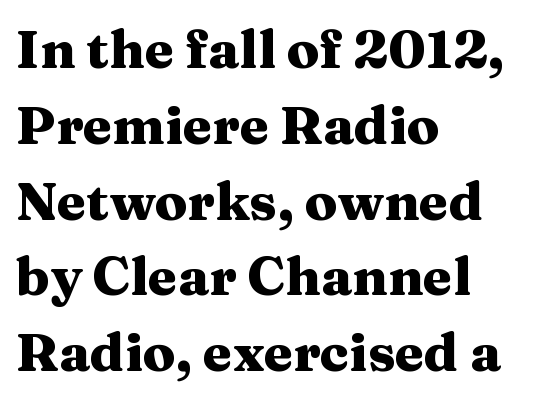
{"serif": "yes", "italic": "no", "bold": "yes", "weight": "heavy", "width": "wide", "stroke_contrast": "medium", "x_height": "medium", "monospaced": "no", "underline": "no", "align": "left", "line_spacing": "normal", "line_spacing_ratio": 1.43, "letter_spacing": "normal", "letter_spacing_em": 0.0, "glyph_px": 53}
